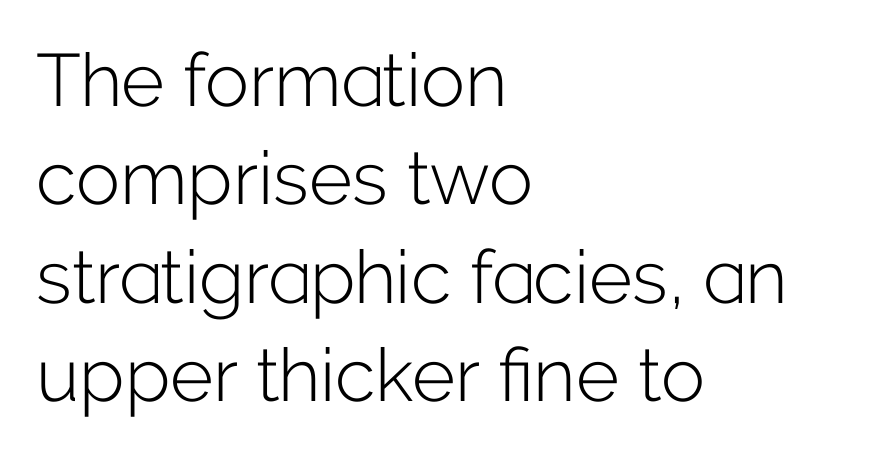
{"serif": "no", "italic": "no", "bold": "no", "weight": "light", "width": "normal", "stroke_contrast": "low", "x_height": "medium", "monospaced": "no", "underline": "no", "align": "left", "line_spacing": "normal", "line_spacing_ratio": 1.33, "letter_spacing": "normal", "letter_spacing_em": 0.0, "glyph_px": 74}
